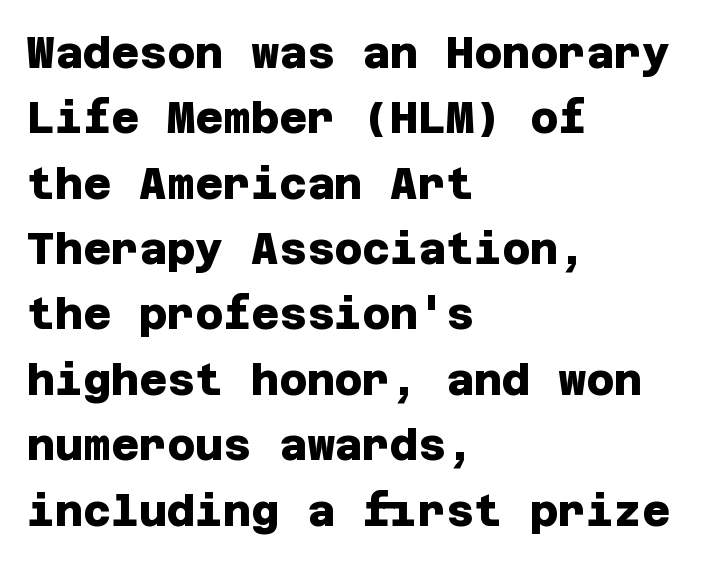
Serifs: no, the terminals of the letterforms are clean. The rows are spaced the way most documents space them. A full-strength bold gives these letters their thick strokes. The rag falls on the right side of this text block. Nothing unusual about the tracking: characters are spaced as the font intends. The foot of each line stays bare and open.
